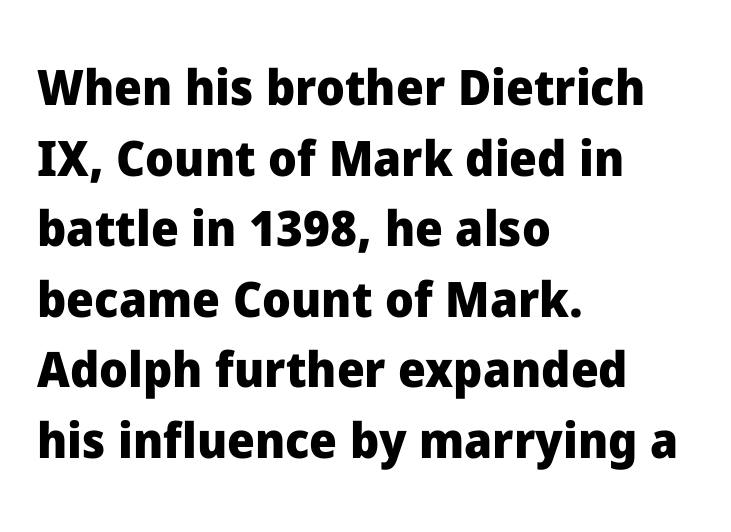
Typesetter's note: full bold, strokes at maximum text heaviness. Line starts are locked; line ends wander. The type family on display is of the sans-serif kind. Interline gaps are of average width in this sample.
